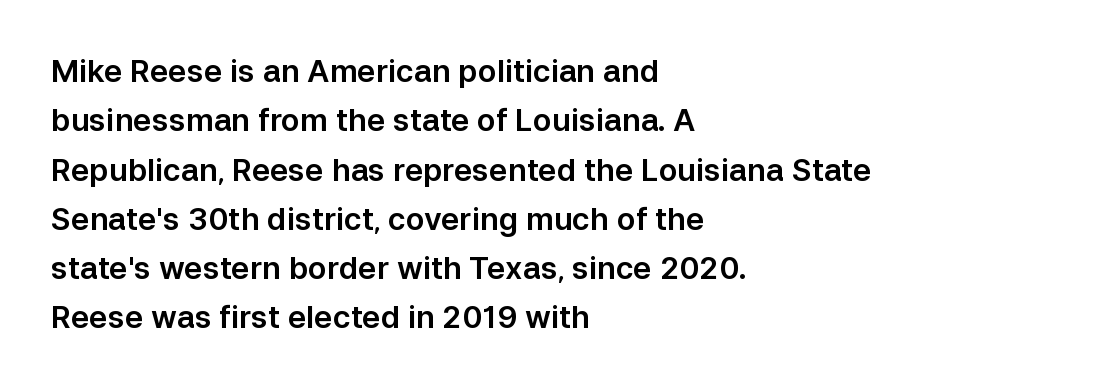
{"serif": "no", "italic": "no", "width": "normal", "stroke_contrast": "low", "x_height": "medium", "monospaced": "no", "underline": "no", "align": "left", "line_spacing": "normal", "line_spacing_ratio": 1.59, "letter_spacing": "normal", "letter_spacing_em": 0.0, "glyph_px": 31}
